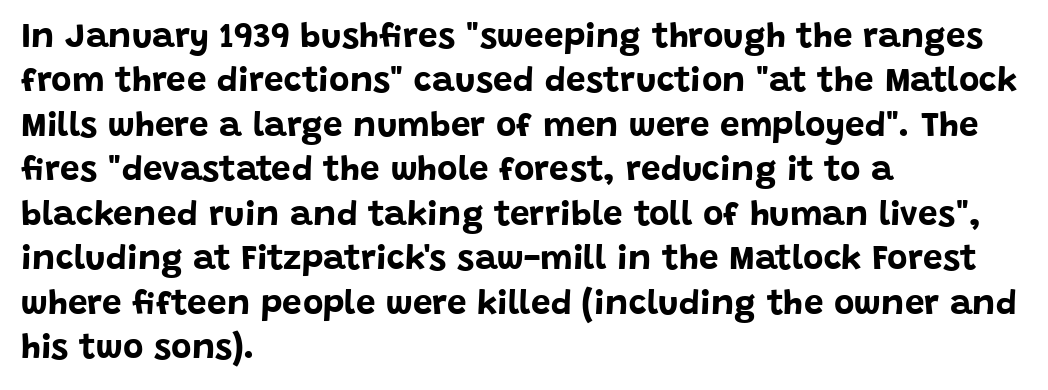
Q: Is the text bold? A: Yes.
Q: Is the text italic (slanted)? A: No, it is upright.
Q: Is the typeface a serif or a sans-serif typeface? A: Sans-serif.
Q: Is the text underlined? A: No.
Q: How is the paragraph aligned? A: Left-aligned.
Q: Is the spacing between letters normal or unusually wide? A: Normal.
Q: Is the spacing between lines tight, normal or loose? A: Normal.
Q: Width (condensed, normal, or wide)? A: Normal.
Q: Stroke contrast? A: Low.
Q: x-height? A: Large.
Q: Monospaced? A: No.
